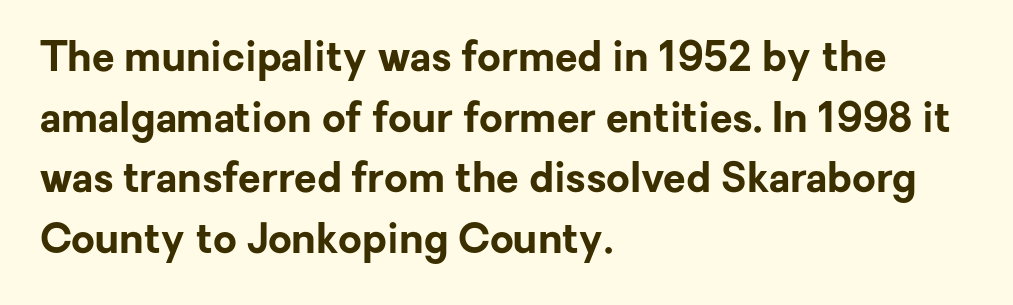
{"serif": "no", "italic": "no", "bold": "yes", "weight": "bold", "width": "normal", "stroke_contrast": "low", "x_height": "medium", "monospaced": "no", "underline": "no", "align": "left", "line_spacing": "normal", "line_spacing_ratio": 1.48, "letter_spacing": "normal", "letter_spacing_em": 0.0, "glyph_px": 41}
